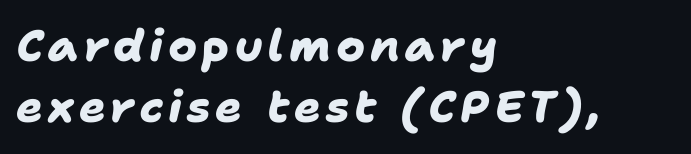
Q: Is the text bold? A: Yes.
Q: Is the typeface a serif or a sans-serif typeface? A: Sans-serif.
Q: Is the text underlined? A: No.
Q: How is the paragraph aligned? A: Left-aligned.
Q: Is the spacing between lines tight, normal or loose? A: Normal.
Q: Width (condensed, normal, or wide)? A: Normal.
Q: Stroke contrast? A: Low.
Q: x-height? A: Medium.
Q: Monospaced? A: No.
